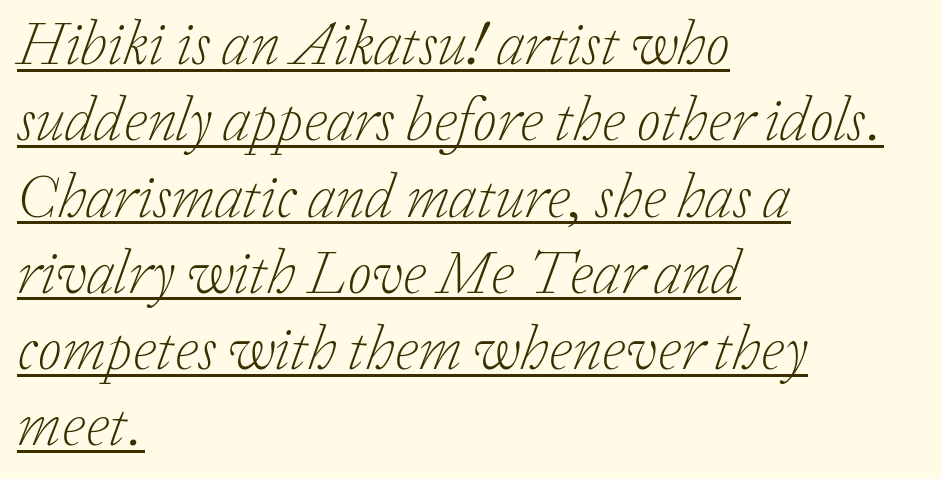
The image shows 62 px light serif type, italic (leaning right); set left-aligned, line spacing 1.23x, normal letter spacing, underlined; low stroke contrast and a medium x-height.
